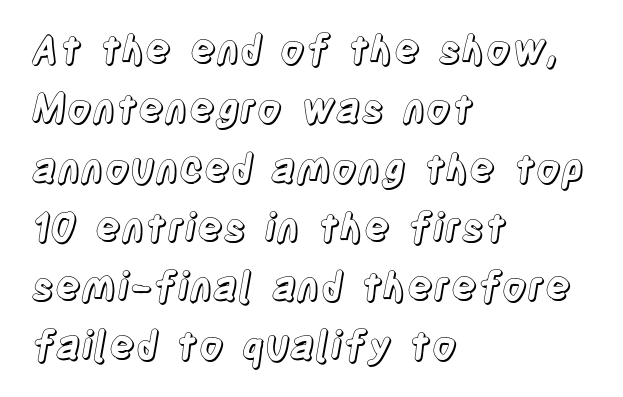
{"width": "condensed", "x_height": "large", "monospaced": "no", "underline": "no", "align": "left", "line_spacing": "normal", "line_spacing_ratio": 1.52, "letter_spacing": "normal", "letter_spacing_em": 0.0, "glyph_px": 39}
